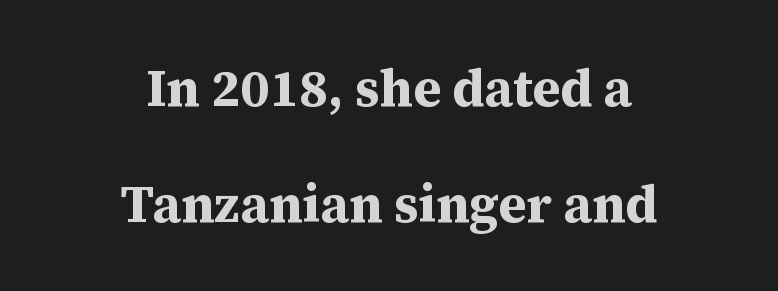
Q: Is the text bold? A: Yes.
Q: Is the text italic (slanted)? A: No, it is upright.
Q: Is the typeface a serif or a sans-serif typeface? A: Serif.
Q: Is the text underlined? A: No.
Q: How is the paragraph aligned? A: Centered.
Q: Is the spacing between letters normal or unusually wide? A: Normal.
Q: Is the spacing between lines tight, normal or loose? A: Loose.
Q: Width (condensed, normal, or wide)? A: Normal.
Q: Stroke contrast? A: Medium.
Q: x-height? A: Medium.
Q: Monospaced? A: No.
